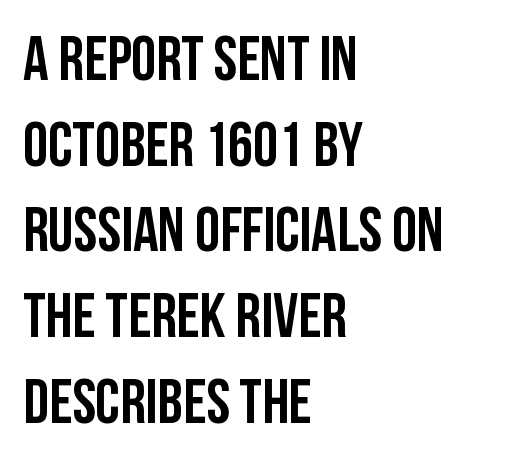
Each word holds together tightly as a unit, with standard inter-letter gaps. Plain, unruled lines of type. Note the varied advance widths — an 'i' is clearly narrower than an 'm'. Every character sits straight up, as roman type does. Caption: multi-line text, flush left, ragged right. Letterform terminals end flat and unadorned throughout the passage.
